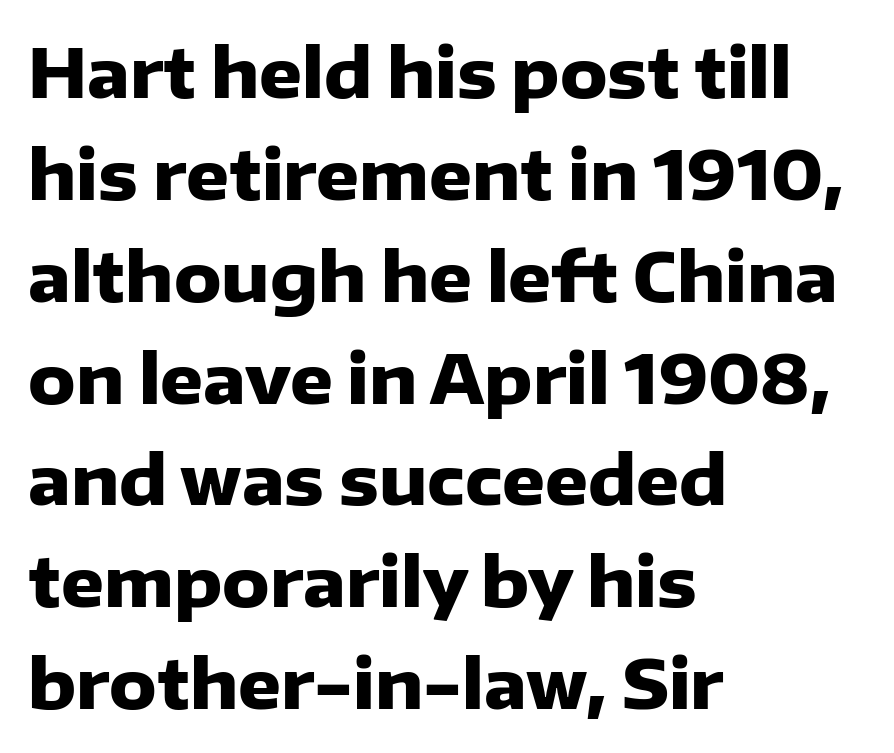
The image shows 67 px heavy sans-serif type, upright; set left-aligned, normal line spacing (1.52x), normal letter spacing, not underlined; low stroke contrast and a medium x-height.
